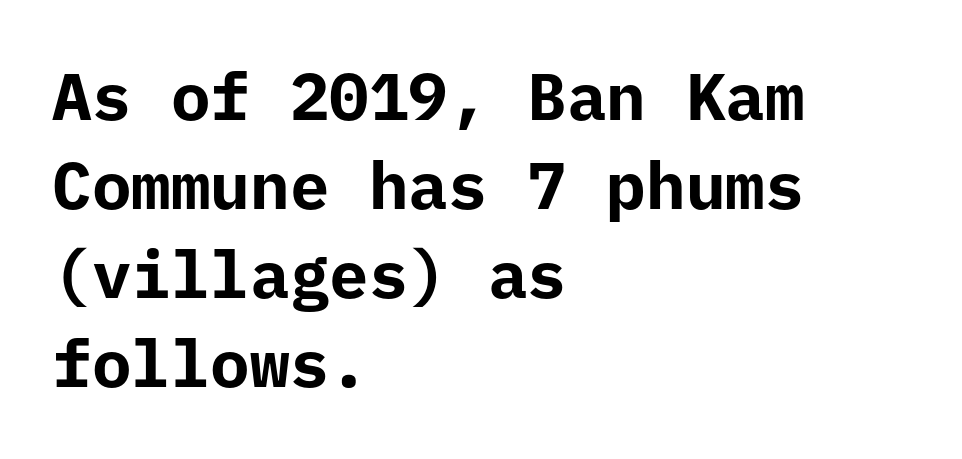
Q: Is the text bold? A: Yes.
Q: Is the text italic (slanted)? A: No, it is upright.
Q: Is the typeface a serif or a sans-serif typeface? A: Sans-serif.
Q: Is the text underlined? A: No.
Q: How is the paragraph aligned? A: Left-aligned.
Q: Is the spacing between letters normal or unusually wide? A: Normal.
Q: Is the spacing between lines tight, normal or loose? A: Normal.
Q: Width (condensed, normal, or wide)? A: Normal.
Q: Stroke contrast? A: Low.
Q: x-height? A: Medium.
Q: Monospaced? A: Yes.
